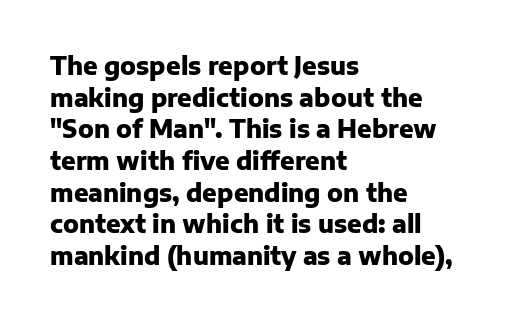
The image shows 24 px bold type, upright; set left-aligned, normal line spacing (1.32x), normal letter spacing, not underlined.
